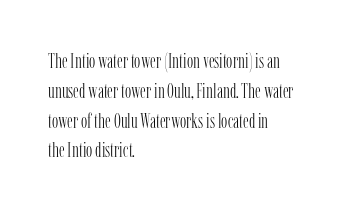
The image shows 21 px text type, upright; set left-aligned, normal line spacing (1.42x), normal letter spacing, not underlined.
